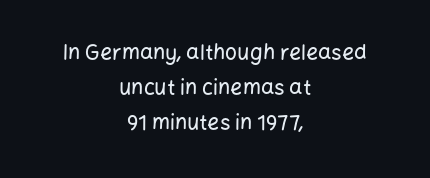
{"italic": "no", "underline": "no", "align": "center", "line_spacing": "normal", "line_spacing_ratio": 1.66, "letter_spacing": "normal", "letter_spacing_em": 0.0, "glyph_px": 21}
